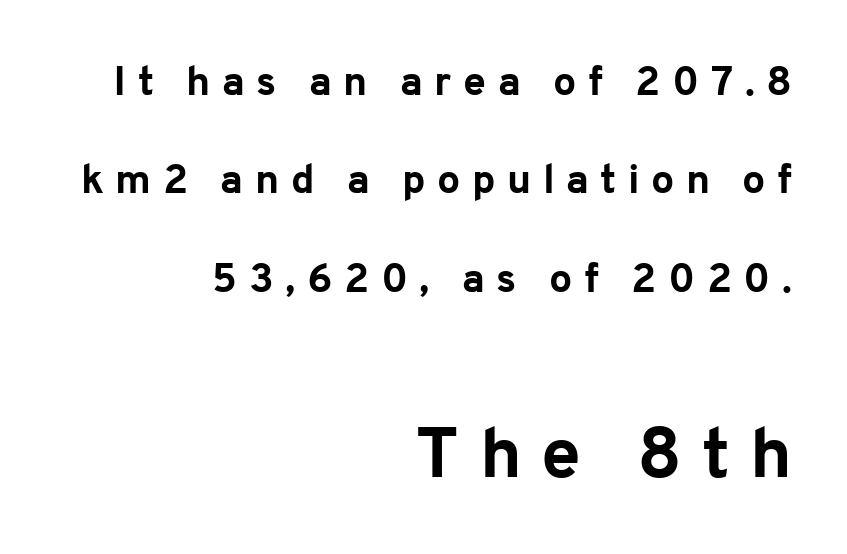
{"serif": "no", "italic": "no", "bold": "yes", "weight": "bold", "width": "normal", "stroke_contrast": "low", "x_height": "medium", "monospaced": "no", "underline": "no", "align": "right", "line_spacing": "loose", "line_spacing_ratio": 2.4, "letter_spacing": "wide", "letter_spacing_em": 0.28, "larger_block": "second", "size_ratio": 1.73, "glyph_px": 71}
